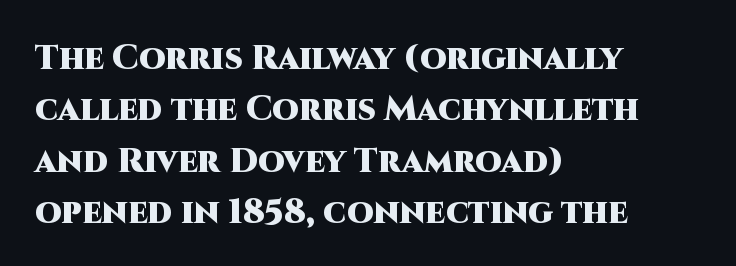
Q: Is the text bold? A: Yes.
Q: Is the text italic (slanted)? A: No, it is upright.
Q: Is the typeface a serif or a sans-serif typeface? A: Sans-serif.
Q: Is the text underlined? A: No.
Q: How is the paragraph aligned? A: Left-aligned.
Q: Is the spacing between letters normal or unusually wide? A: Normal.
Q: Is the spacing between lines tight, normal or loose? A: Normal.
Q: Width (condensed, normal, or wide)? A: Normal.
Q: Stroke contrast? A: High.
Q: x-height? A: Large.
Q: Monospaced? A: No.
